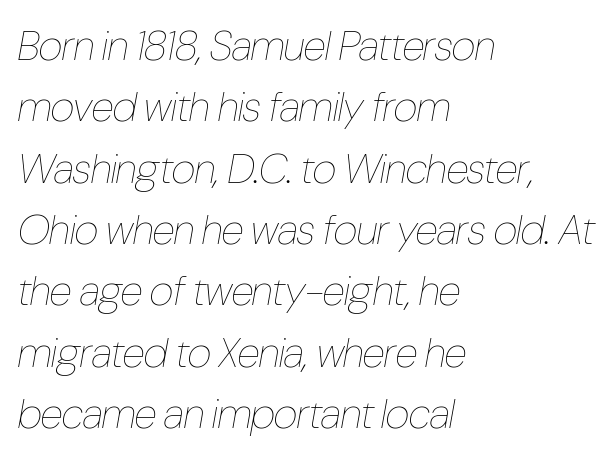
The image shows 42 px thin, condensed type, italic (leaning right); set left-aligned, normal line spacing (1.46x), normal letter spacing, not underlined; low stroke contrast and a medium x-height.
